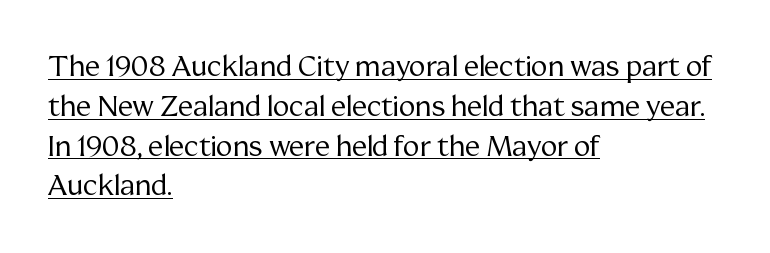
I'd call this a serif setting — the letters wear small feet. The ragged edge is on the right, which tells us the setting is flush left. How would I describe the line gaps? Plain and ordinary. Honestly, the underline is the first thing you notice here. These lines are rendered in a variable-pitch font. Is this a heavy cut? Hardly; it is regular or lighter.
